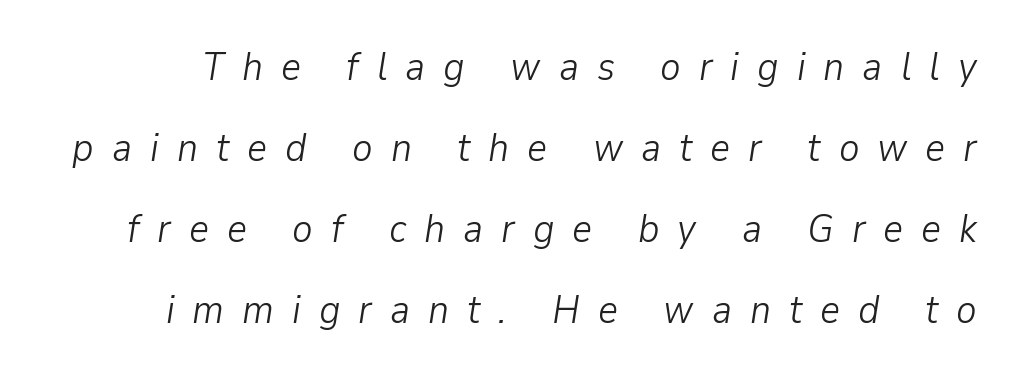
Q: Is the text bold? A: No.
Q: Is the text italic (slanted)? A: Yes, it leans right by about 9 degrees.
Q: Is the text underlined? A: No.
Q: Is the spacing between letters normal or unusually wide? A: Unusually wide.
Q: Is the spacing between lines tight, normal or loose? A: Loose.
Q: Width (condensed, normal, or wide)? A: Normal.
Q: Stroke contrast? A: Low.
Q: x-height? A: Medium.
Q: Monospaced? A: No.
